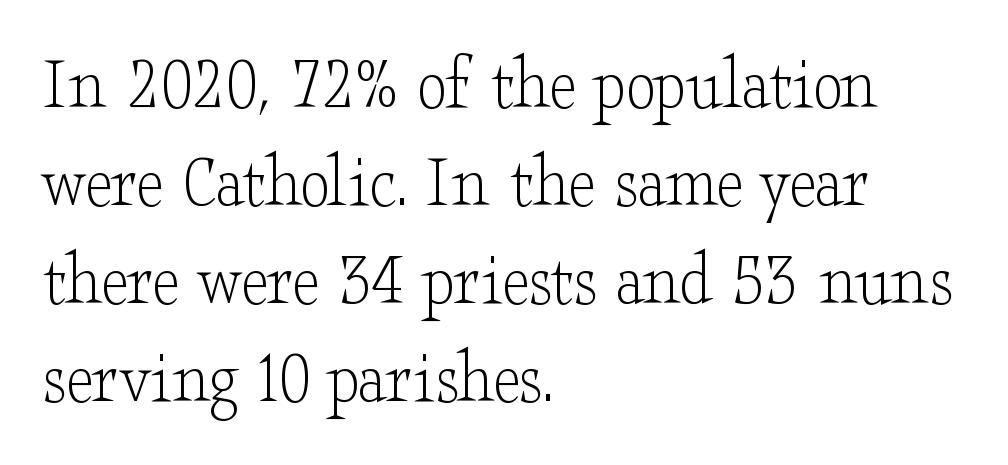
The image shows 76 px light, wide serif type, upright; set left-aligned, normal line spacing (1.29x), normal letter spacing, not underlined; low stroke contrast and a small x-height.
